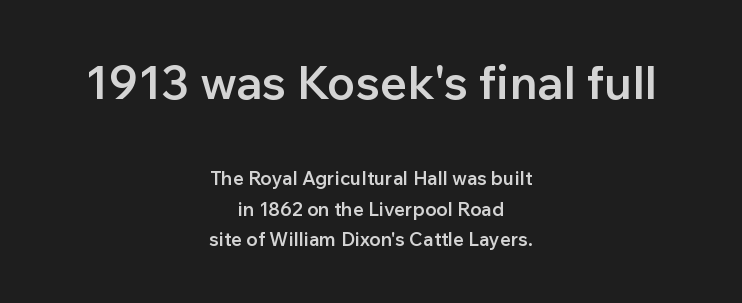
Q: Is the text bold? A: Semi-bold.
Q: Is the text italic (slanted)? A: No, it is upright.
Q: Is the typeface a serif or a sans-serif typeface? A: Sans-serif.
Q: Is the text underlined? A: No.
Q: How is the paragraph aligned? A: Centered.
Q: Is the spacing between letters normal or unusually wide? A: Normal.
Q: Is the spacing between lines tight, normal or loose? A: Normal.
Q: Which block of text is set in a larger size, the first (top) or the second (bottom)? A: The first (top) one.
Q: Width (condensed, normal, or wide)? A: Normal.
Q: Stroke contrast? A: Low.
Q: x-height? A: Medium.
Q: Monospaced? A: No.
